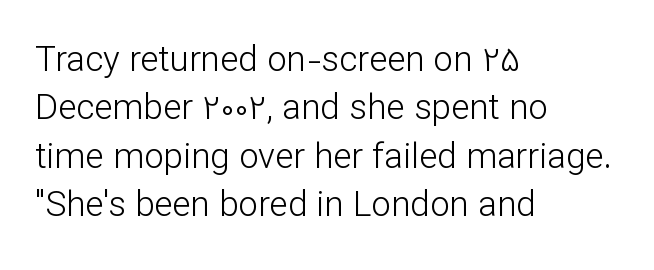
{"serif": "no", "italic": "no", "bold": "no", "weight": "light", "width": "normal", "stroke_contrast": "low", "x_height": "medium", "monospaced": "no", "underline": "no", "align": "left", "line_spacing": "normal", "line_spacing_ratio": 1.38, "letter_spacing": "normal", "letter_spacing_em": 0.0, "glyph_px": 35}
